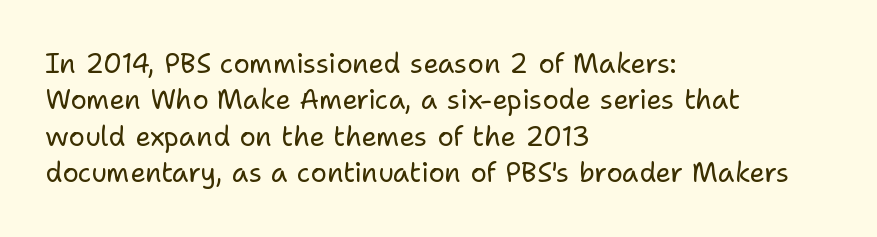
Q: Is the text bold? A: No.
Q: Is the text italic (slanted)? A: No, it is upright.
Q: Is the text underlined? A: No.
Q: How is the paragraph aligned? A: Left-aligned.
Q: Is the spacing between letters normal or unusually wide? A: Normal.
Q: Is the spacing between lines tight, normal or loose? A: Normal.
